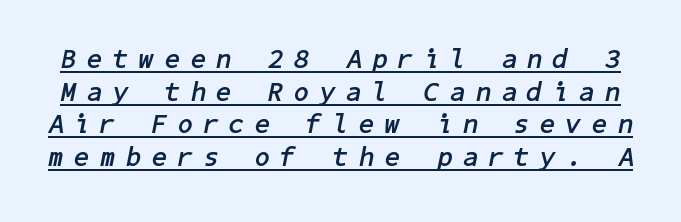
These lines carry a lot of weight — the face is fully bold. The specimen includes a rule beneath the text block's lines. Compared with typical body copy, the letter spacing here is much looser. Slanted lettering throughout.
